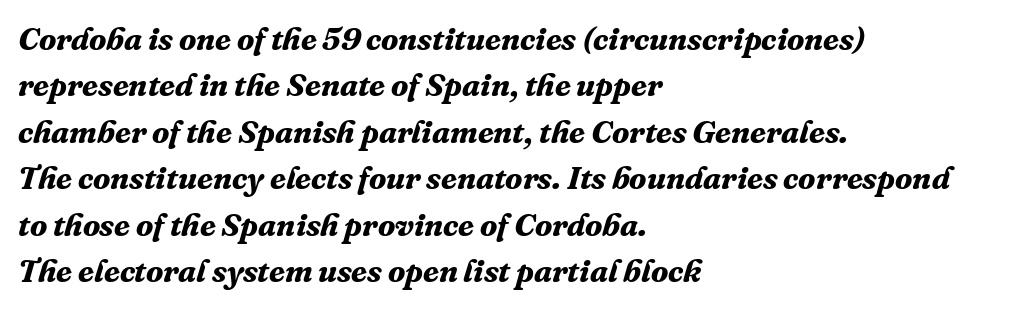
{"serif": "yes", "italic": "yes", "lean": "right", "slant_degrees": 16, "bold": "yes", "weight": "bold", "width": "normal", "stroke_contrast": "medium", "x_height": "medium", "monospaced": "no", "underline": "no", "align": "left", "line_spacing": "normal", "line_spacing_ratio": 1.45, "letter_spacing": "normal", "letter_spacing_em": 0.0, "glyph_px": 32}
